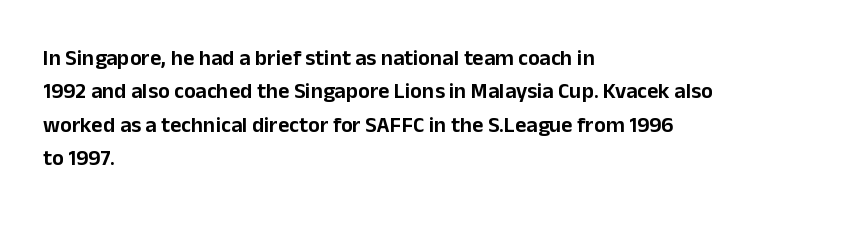
Q: Is the text italic (slanted)? A: No, it is upright.
Q: Is the text underlined? A: No.
Q: How is the paragraph aligned? A: Left-aligned.
Q: Is the spacing between letters normal or unusually wide? A: Normal.
Q: Is the spacing between lines tight, normal or loose? A: Normal.
